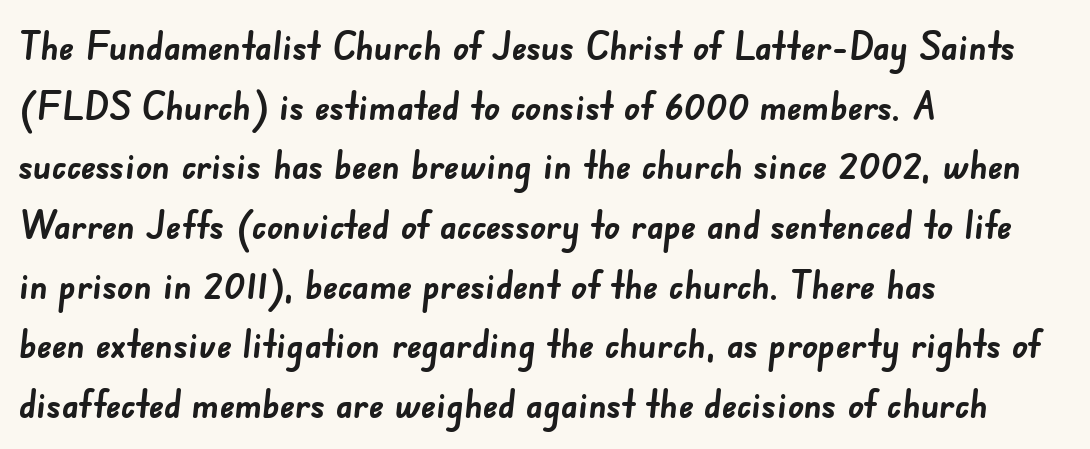
{"serif": "no", "bold": "yes", "weight": "semibold", "width": "normal", "stroke_contrast": "low", "x_height": "small", "monospaced": "no", "underline": "no", "align": "left", "line_spacing": "normal", "line_spacing_ratio": 1.53, "letter_spacing": "normal", "letter_spacing_em": 0.0, "glyph_px": 39}
